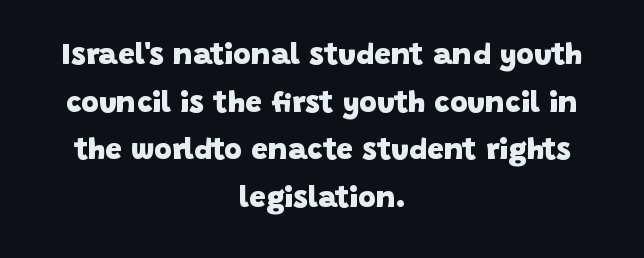
Has an underline been added? It has not. The font family rendered here belongs to the sans-serif group. Strong, thick strokes mark this as bold type. Note the varied advance widths — an 'i' is clearly narrower than an 'm'.
